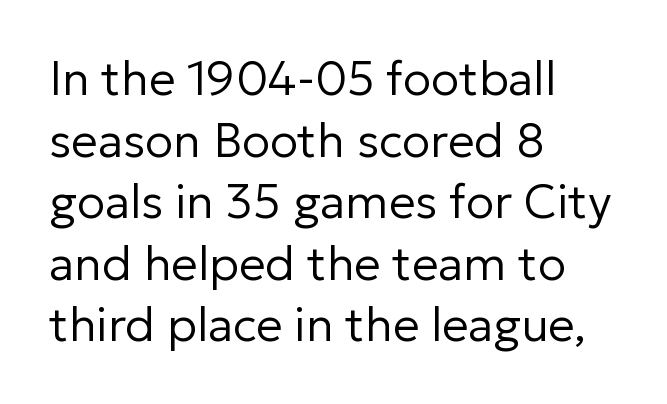
Q: Is the text bold? A: No.
Q: Is the text italic (slanted)? A: No, it is upright.
Q: Is the typeface a serif or a sans-serif typeface? A: Sans-serif.
Q: Is the text underlined? A: No.
Q: How is the paragraph aligned? A: Left-aligned.
Q: Is the spacing between letters normal or unusually wide? A: Normal.
Q: Is the spacing between lines tight, normal or loose? A: Normal.
Q: Width (condensed, normal, or wide)? A: Normal.
Q: Stroke contrast? A: Low.
Q: x-height? A: Medium.
Q: Monospaced? A: No.
